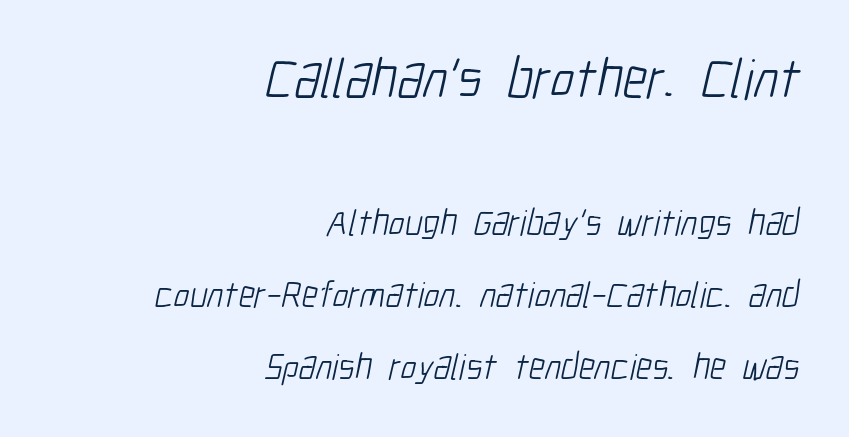
{"serif": "no", "bold": "no", "weight": "light", "width": "condensed", "stroke_contrast": "low", "x_height": "medium", "monospaced": "no", "underline": "no", "align": "right", "line_spacing": "loose", "line_spacing_ratio": 1.94, "letter_spacing": "normal", "letter_spacing_em": 0.0, "larger_block": "first", "size_ratio": 1.51, "glyph_px": 56}
